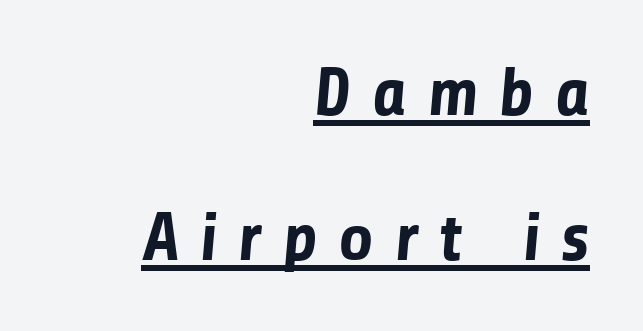
The sample's only ornament is a line tracing under the words. You could not count columns in this text — the font is proportionally spaced. The rendering anchors every line to the right-hand side. The space between consecutive lines is lavish. Serif or sans? Sans — the stroke terminals are bare.
